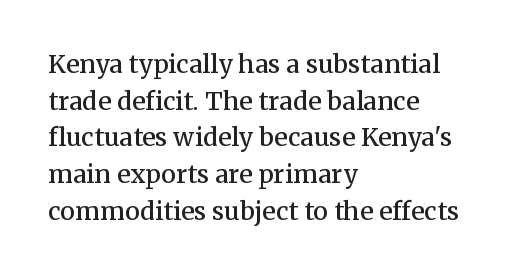
Q: Is the text bold? A: Semi-bold.
Q: Is the text italic (slanted)? A: No, it is upright.
Q: Is the text underlined? A: No.
Q: How is the paragraph aligned? A: Left-aligned.
Q: Is the spacing between letters normal or unusually wide? A: Normal.
Q: Is the spacing between lines tight, normal or loose? A: Normal.
